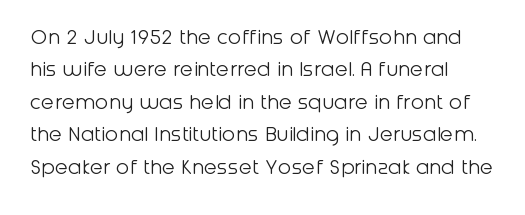
Q: Is the text bold? A: No.
Q: Is the text italic (slanted)? A: No, it is upright.
Q: Is the text underlined? A: No.
Q: How is the paragraph aligned? A: Left-aligned.
Q: Is the spacing between letters normal or unusually wide? A: Normal.
Q: Is the spacing between lines tight, normal or loose? A: Normal.
